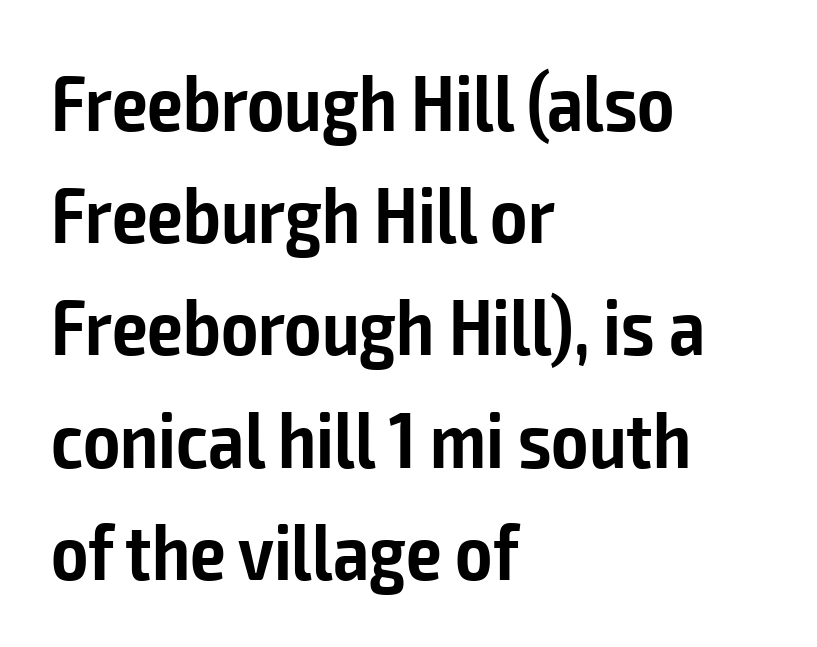
{"serif": "no", "italic": "no", "bold": "semi", "weight": "semibold", "width": "condensed", "stroke_contrast": "low", "x_height": "medium", "monospaced": "no", "underline": "no", "align": "left", "line_spacing": "normal", "line_spacing_ratio": 1.42, "letter_spacing": "normal", "letter_spacing_em": 0.0, "glyph_px": 79}
